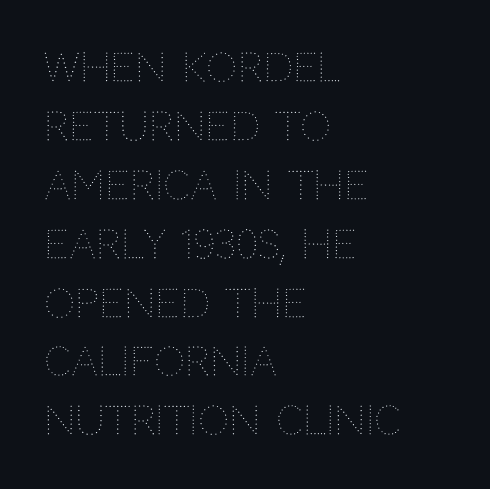
Q: Is the text bold? A: No.
Q: Is the text italic (slanted)? A: No, it is upright.
Q: Is the text underlined? A: No.
Q: How is the paragraph aligned? A: Left-aligned.
Q: Is the spacing between letters normal or unusually wide? A: Normal.
Q: Is the spacing between lines tight, normal or loose? A: Normal.
Q: Width (condensed, normal, or wide)? A: Normal.
Q: Stroke contrast? A: Medium.
Q: x-height? A: Large.
Q: Monospaced? A: No.
